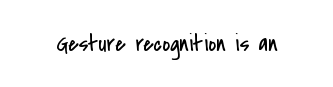
{"italic": "no", "bold": "no", "underline": "no", "letter_spacing": "normal", "letter_spacing_em": 0.0, "glyph_px": 24}
